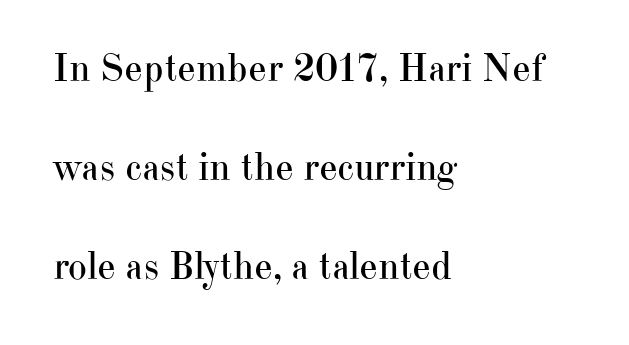
Q: Is the text bold? A: No.
Q: Is the text italic (slanted)? A: No, it is upright.
Q: Is the typeface a serif or a sans-serif typeface? A: Serif.
Q: Is the text underlined? A: No.
Q: How is the paragraph aligned? A: Left-aligned.
Q: Is the spacing between letters normal or unusually wide? A: Normal.
Q: Is the spacing between lines tight, normal or loose? A: Loose.
Q: Width (condensed, normal, or wide)? A: Normal.
Q: Stroke contrast? A: High.
Q: x-height? A: Small.
Q: Monospaced? A: No.
